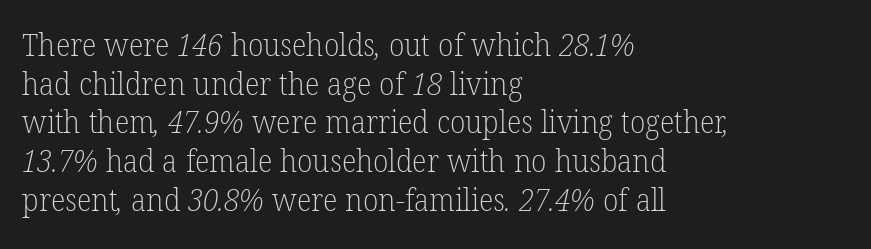
The image shows 31 px light serif type; set left-aligned, normal line spacing (1.25x), normal letter spacing, not underlined; low stroke contrast and a medium x-height.
